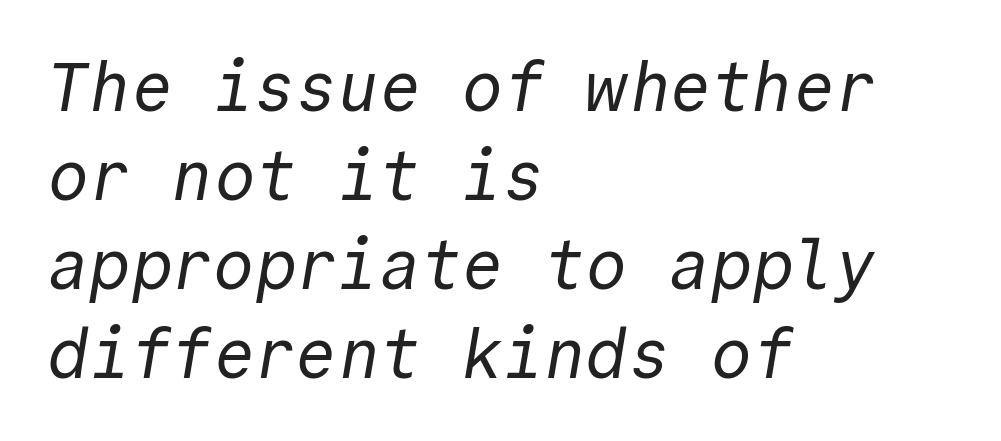
Q: Is the text bold? A: No.
Q: Is the typeface a serif or a sans-serif typeface? A: Sans-serif.
Q: Is the text underlined? A: No.
Q: How is the paragraph aligned? A: Left-aligned.
Q: Is the spacing between letters normal or unusually wide? A: Normal.
Q: Is the spacing between lines tight, normal or loose? A: Normal.
Q: Width (condensed, normal, or wide)? A: Normal.
Q: x-height? A: Medium.
Q: Monospaced? A: Yes.
